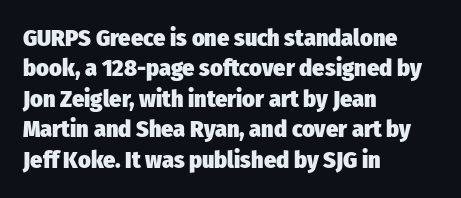
The glyphs are unaccompanied by any horizontal stroke below them. The leading is moderate, giving the passage an even texture. Left-aligned paragraph, ragged on the right. A full-strength bold gives these letters their thick strokes. This sample uses an upright cut, with every glyph sitting square on the baseline.
